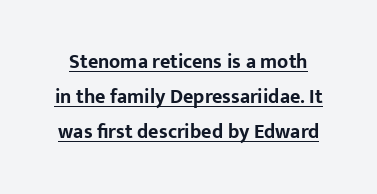
{"italic": "no", "bold": "yes", "underline": "yes", "line_spacing_ratio": 1.75, "letter_spacing": "normal", "letter_spacing_em": 0.0, "glyph_px": 20}
